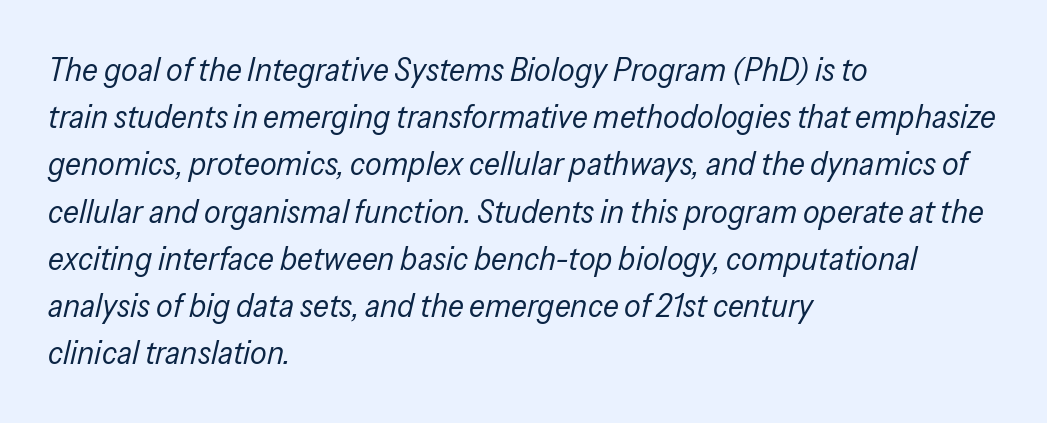
The image shows 33 px regular-weight, condensed type, italic (leaning right); set left-aligned, normal line spacing (1.43x), normal letter spacing, not underlined; low stroke contrast and a medium x-height.
